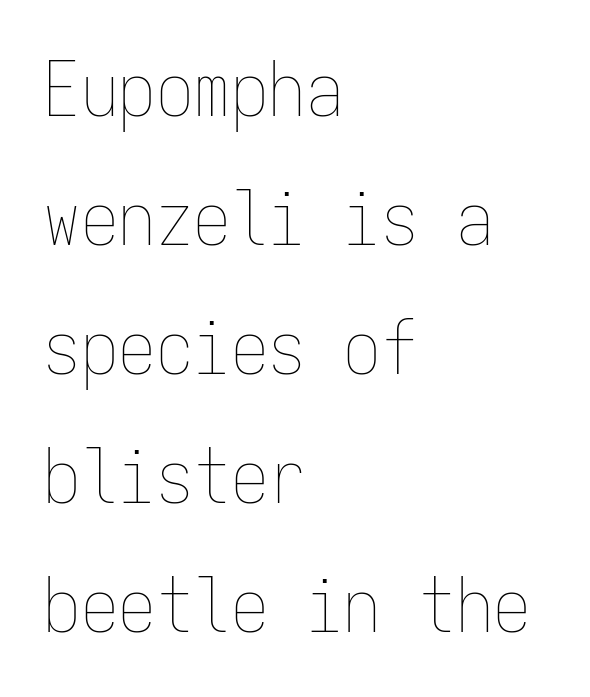
Q: Is the text bold? A: No.
Q: Is the text italic (slanted)? A: No, it is upright.
Q: Is the text underlined? A: No.
Q: How is the paragraph aligned? A: Left-aligned.
Q: Is the spacing between letters normal or unusually wide? A: Normal.
Q: Width (condensed, normal, or wide)? A: Condensed.
Q: Stroke contrast? A: Low.
Q: x-height? A: Medium.
Q: Monospaced? A: Yes.
